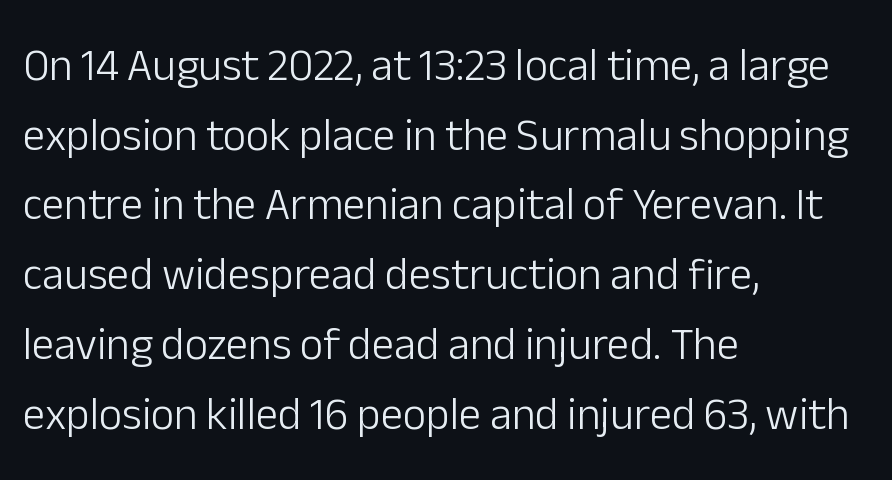
The image shows 45 px light sans-serif type, upright; set left-aligned, normal line spacing (1.55x), normal letter spacing, not underlined; low stroke contrast and a medium x-height.
